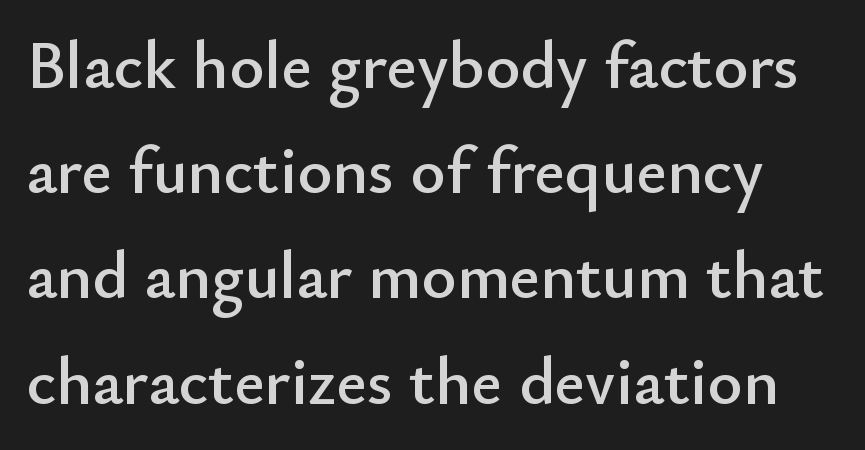
The image shows 67 px sans-serif type, upright; set normal line spacing (1.57x), normal letter spacing, not underlined; low stroke contrast and a small x-height.
